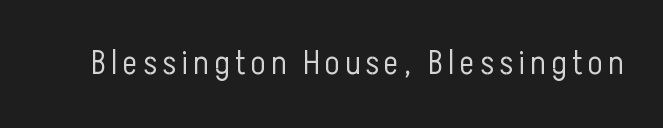
The image shows 34 px light, condensed sans-serif type, upright; set not underlined; low stroke contrast and a medium x-height.
